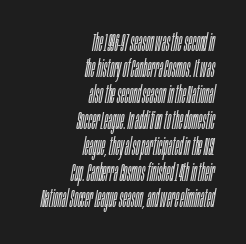
Each line ends at the same right margin while the left side varies. The string is rendered with underlining switched off. Heft: none added — not bold. What's the leading like? Squeezed, with rows nearly overlapping. In terms of posture, this sample is oblique. No extra tracking has been applied to these lines.
